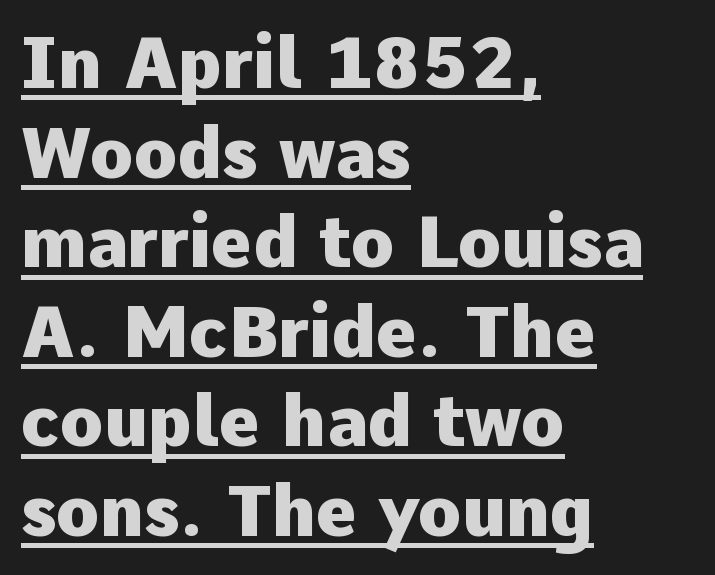
Caption: bold face, heavy strokes. The leading is moderate, giving the passage an even texture. Italic: no, the glyphs are upright roman. Horizontally, the lines are justified to the leading edge only. This sample uses a sans-serif face.
